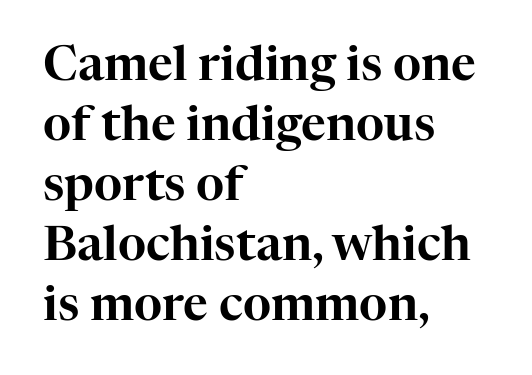
The image shows 48 px serif type, upright; set left-aligned, normal line spacing (1.25x), normal letter spacing, not underlined; high stroke contrast and a medium x-height.
